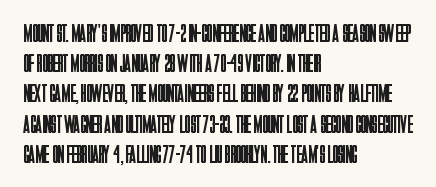
The image shows 25 px text type, upright; set left-aligned, line spacing 1.21x, normal letter spacing, not underlined.
